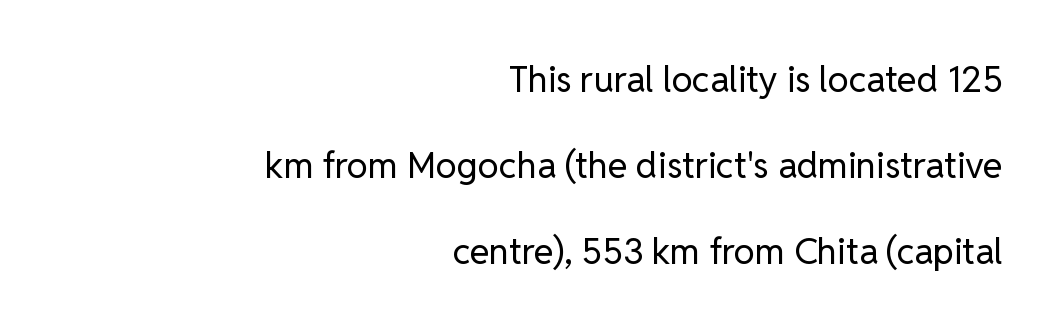
The image shows 36 px regular-weight sans-serif type, upright; set right-aligned, loose line spacing (2.39x), normal letter spacing, not underlined; low stroke contrast and a medium x-height.
